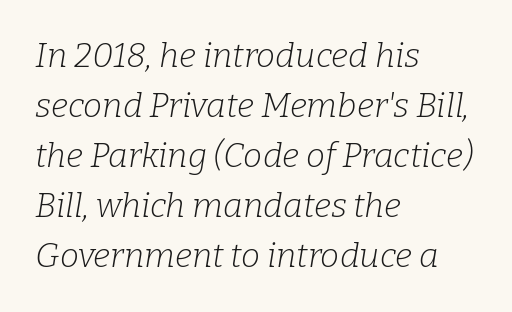
{"serif": "yes", "italic": "yes", "lean": "right", "slant_degrees": 9, "bold": "no", "weight": "light", "width": "normal", "stroke_contrast": "low", "x_height": "medium", "monospaced": "no", "underline": "no", "align": "left", "line_spacing": "normal", "line_spacing_ratio": 1.47, "letter_spacing": "normal", "letter_spacing_em": 0.0, "glyph_px": 34}
